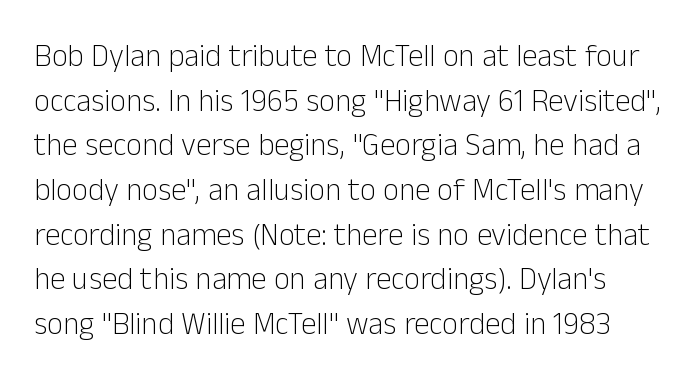
{"serif": "no", "italic": "no", "bold": "no", "weight": "light", "width": "normal", "stroke_contrast": "low", "x_height": "medium", "monospaced": "no", "underline": "no", "line_spacing": "normal", "line_spacing_ratio": 1.44, "letter_spacing": "normal", "letter_spacing_em": 0.0, "glyph_px": 31}
